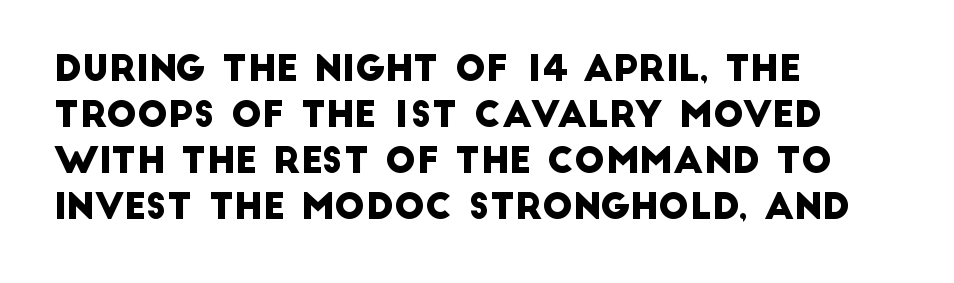
{"serif": "no", "width": "normal", "stroke_contrast": "low", "x_height": "large", "monospaced": "no", "underline": "no", "align": "left", "line_spacing": "normal", "line_spacing_ratio": 1.28, "letter_spacing": "normal", "letter_spacing_em": 0.0, "glyph_px": 36}
